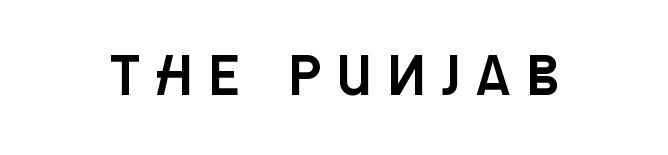
{"serif": "no", "italic": "no", "width": "condensed", "stroke_contrast": "low", "x_height": "large", "monospaced": "no", "underline": "no", "letter_spacing": "wide", "letter_spacing_em": 0.3, "glyph_px": 58}
